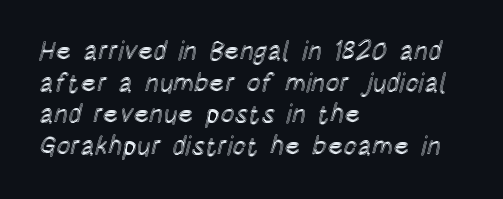
The baseline area is clear. The setting favours the left margin, as ordinary paragraphs usually do. These lines keep a tight, regular rhythm from letter to letter.
